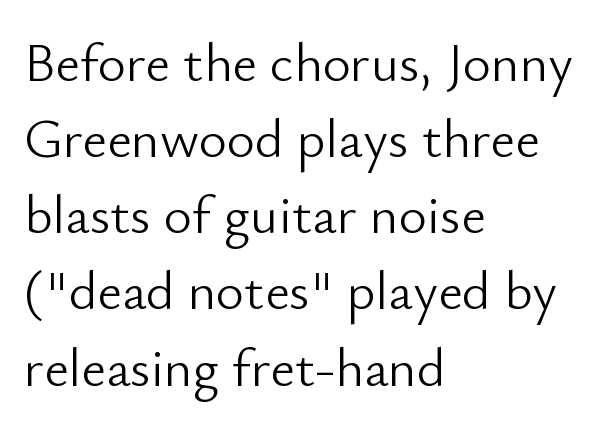
Left-aligned paragraph, ragged on the right. Vertically, the passage feels balanced, rows spaced as you'd expect. This sample uses a sans-serif face. The letterforms sit at book weight or below. Do the characters align in a grid? No, the font is proportional. Descender tails drop into unmarked territory.
